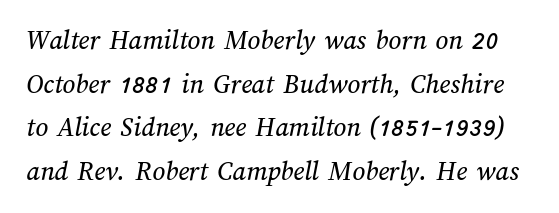
The image shows 28 px text type; set normal line spacing (1.56x), normal letter spacing, not underlined; medium stroke contrast and a medium x-height.
